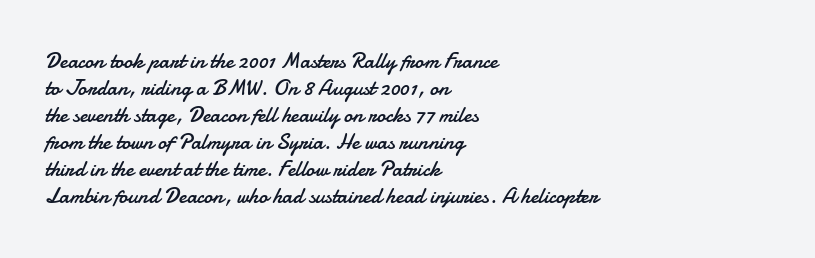
Beneath every word, the page is bare. Caption: face not bold, strokes unweighted. The gaps between neighbouring characters are ordinary and unremarkable.
